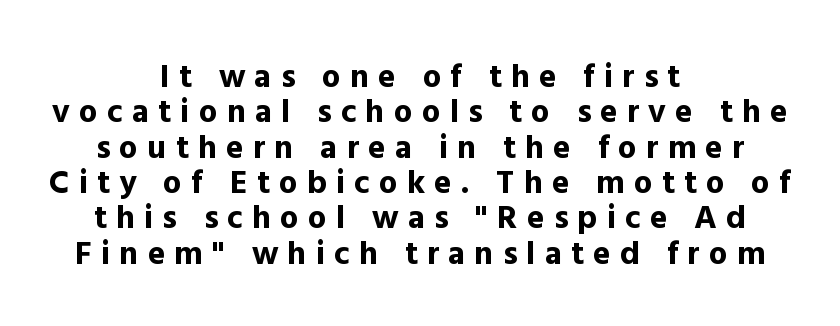
{"serif": "no", "italic": "no", "bold": "yes", "weight": "bold", "width": "normal", "x_height": "medium", "monospaced": "no", "underline": "no", "align": "center", "line_spacing": "tight", "line_spacing_ratio": 1.07, "letter_spacing": "wide", "letter_spacing_em": 0.28, "glyph_px": 33}
